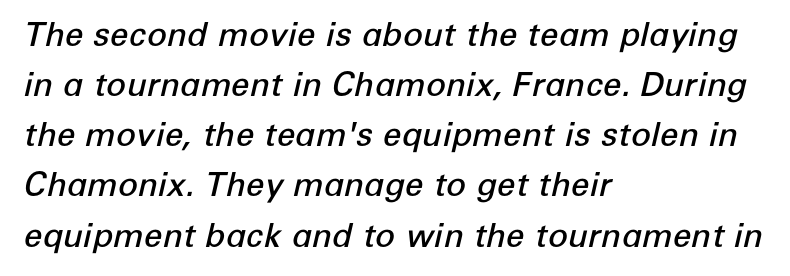
The image shows 33 px semibold type, italic (leaning right); set left-aligned, normal line spacing (1.52x), normal letter spacing, not underlined; low stroke contrast and a medium x-height.
